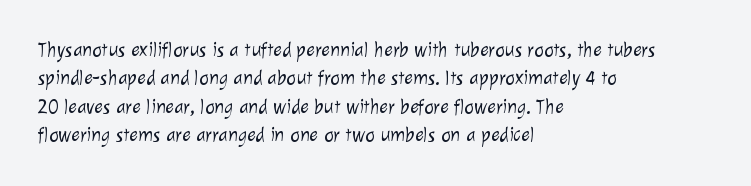
Short and long lines alike share a common starting point at left. Between one letter and the next there's only the usual sliver of space. Compared with typical paragraphs, the rows here are spaced about the same. Decoration check: the copy has no underline. No letter is thick-stroked: the sample isn't bold.
